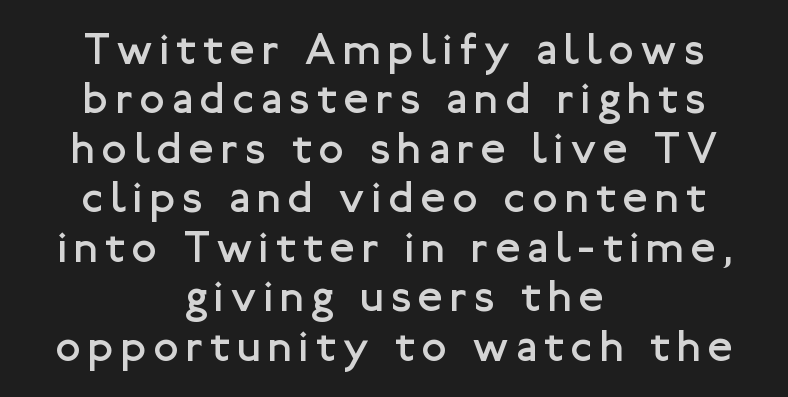
Q: Is the text bold? A: No.
Q: Is the text italic (slanted)? A: No, it is upright.
Q: Is the typeface a serif or a sans-serif typeface? A: Sans-serif.
Q: Is the text underlined? A: No.
Q: How is the paragraph aligned? A: Centered.
Q: Is the spacing between lines tight, normal or loose? A: Tight.
Q: Width (condensed, normal, or wide)? A: Normal.
Q: Stroke contrast? A: Low.
Q: x-height? A: Medium.
Q: Monospaced? A: No.
